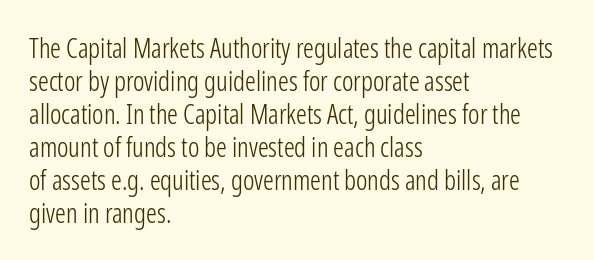
The image shows 27 px text type, upright; set left-aligned, line spacing 1.22x, normal letter spacing, not underlined.
